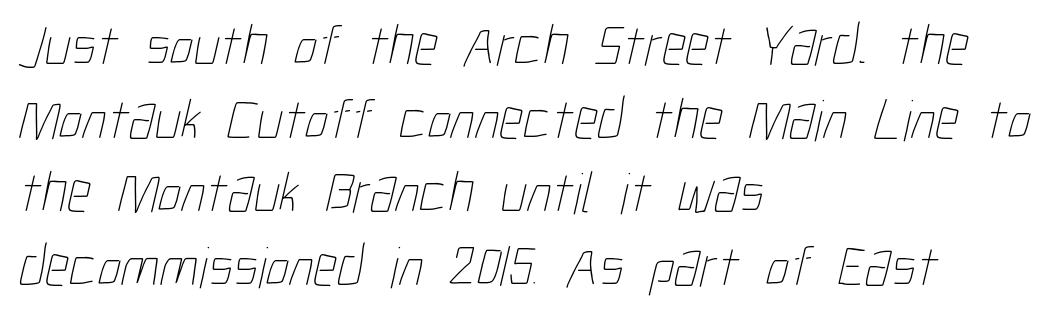
Q: Is the text bold? A: No.
Q: Is the text underlined? A: No.
Q: How is the paragraph aligned? A: Left-aligned.
Q: Is the spacing between letters normal or unusually wide? A: Normal.
Q: Is the spacing between lines tight, normal or loose? A: Normal.
Q: Width (condensed, normal, or wide)? A: Condensed.
Q: Stroke contrast? A: Low.
Q: x-height? A: Medium.
Q: Monospaced? A: No.
